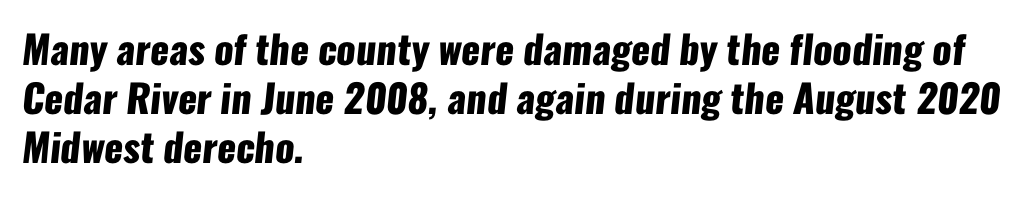
This block has exactly the height ordinary leading produces. Each letter keeps its own natural width here, so spacing adapts to shape. No extra tracking has been applied to these lines. The space directly below the letters is spotless. Look at the stroke-to-counter ratio: heavy, a bold. Typeset ragged right — the left edge is the straight one.
